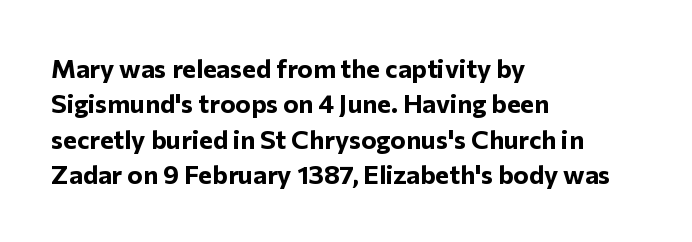
{"italic": "no", "bold": "yes", "underline": "no", "align": "left", "line_spacing": "normal", "line_spacing_ratio": 1.36, "letter_spacing": "normal", "letter_spacing_em": 0.0, "glyph_px": 26}
